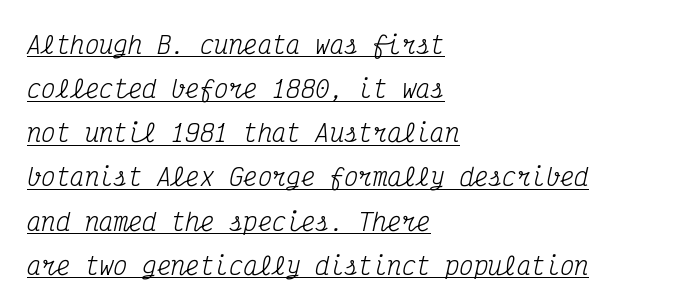
The image shows 24 px text type, italic (leaning right); set left-aligned, line spacing 1.84x, normal letter spacing, underlined.
